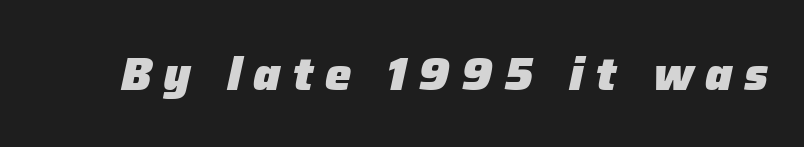
Q: Is the text bold? A: Yes.
Q: Is the text italic (slanted)? A: Yes, it leans right by about 12 degrees.
Q: Is the text underlined? A: No.
Q: Is the spacing between letters normal or unusually wide? A: Unusually wide.
Q: Width (condensed, normal, or wide)? A: Normal.
Q: Stroke contrast? A: Low.
Q: x-height? A: Medium.
Q: Monospaced? A: No.
